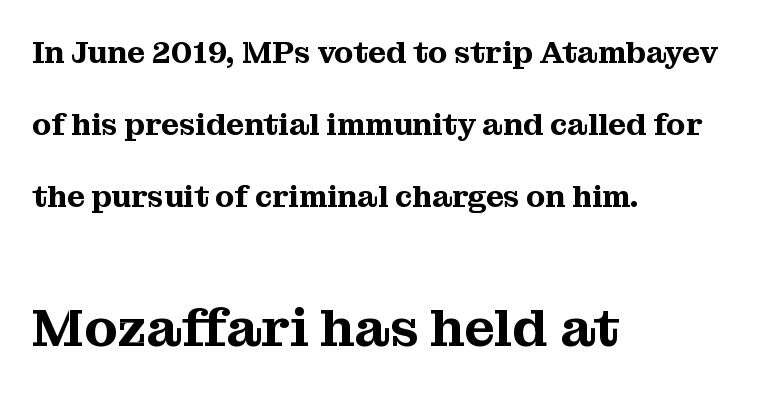
{"serif": "yes", "italic": "no", "width": "normal", "stroke_contrast": "medium", "x_height": "medium", "monospaced": "no", "underline": "no", "align": "left", "line_spacing": "loose", "line_spacing_ratio": 2.33, "letter_spacing": "normal", "letter_spacing_em": 0.0, "larger_block": "second", "size_ratio": 1.74, "glyph_px": 54}
